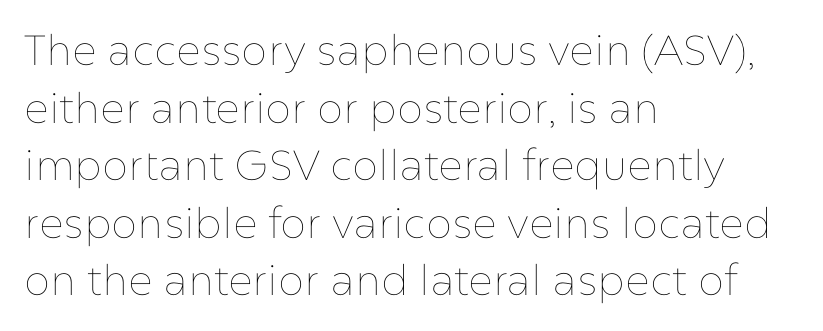
{"italic": "no", "bold": "no", "weight": "thin", "width": "normal", "stroke_contrast": "low", "x_height": "medium", "monospaced": "no", "underline": "no", "align": "left", "line_spacing": "normal", "line_spacing_ratio": 1.37, "letter_spacing": "normal", "letter_spacing_em": 0.0, "glyph_px": 42}
